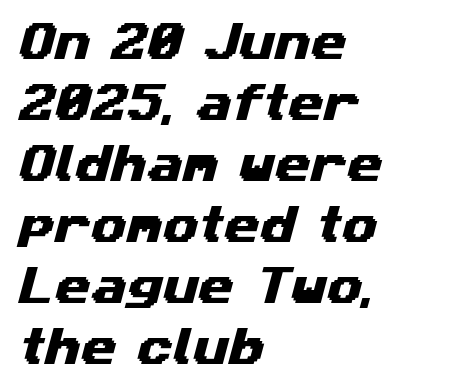
{"serif": "no", "width": "wide", "stroke_contrast": "medium", "x_height": "medium", "monospaced": "no", "underline": "no", "align": "left", "line_spacing": "normal", "line_spacing_ratio": 1.49, "letter_spacing": "normal", "letter_spacing_em": 0.0, "glyph_px": 41}
